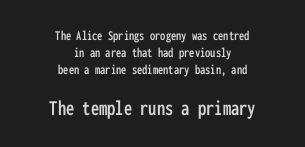
{"italic": "no", "underline": "no", "align": "center", "line_spacing_ratio": 1.22, "letter_spacing": "normal", "letter_spacing_em": 0.0, "larger_block": "second", "size_ratio": 1.57, "glyph_px": 22}
